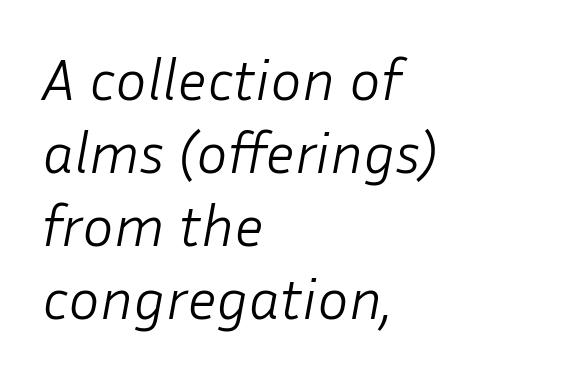
The image shows 59 px light type, italic (leaning right); set left-aligned, line spacing 1.24x, normal letter spacing, not underlined; low stroke contrast and a medium x-height.
